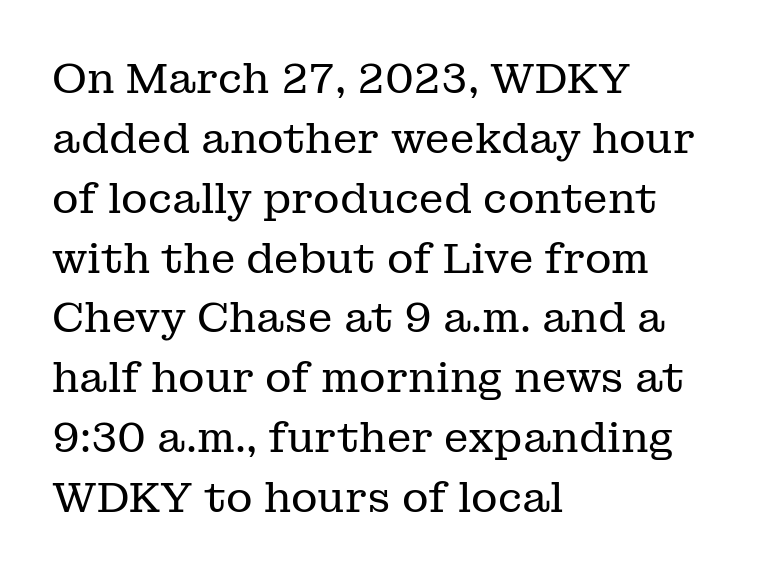
{"serif": "yes", "italic": "no", "bold": "no", "weight": "regular", "width": "normal", "stroke_contrast": "low", "x_height": "medium", "monospaced": "no", "underline": "no", "align": "left", "line_spacing": "normal", "line_spacing_ratio": 1.46, "letter_spacing": "normal", "letter_spacing_em": 0.0, "glyph_px": 41}
